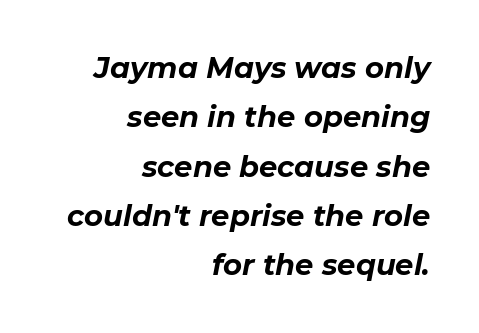
{"italic": "yes", "lean": "right", "slant_degrees": 11, "bold": "yes", "weight": "bold", "width": "normal", "stroke_contrast": "low", "x_height": "medium", "monospaced": "no", "underline": "no", "align": "right", "line_spacing": "normal", "line_spacing_ratio": 1.7, "letter_spacing": "normal", "letter_spacing_em": 0.0, "glyph_px": 29}
